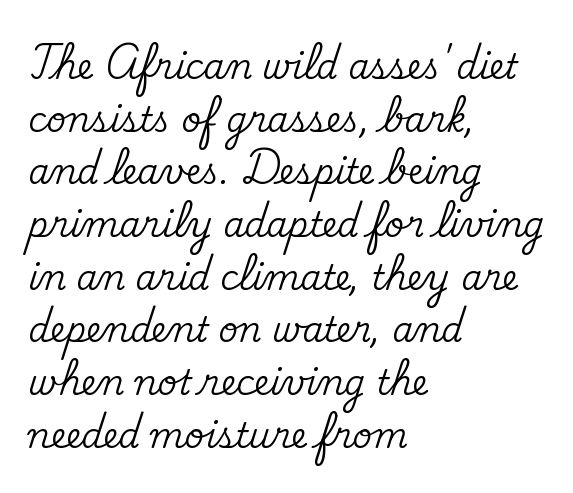
{"width": "normal", "stroke_contrast": "medium", "x_height": "small", "monospaced": "no", "underline": "no", "align": "left", "line_spacing": "normal", "line_spacing_ratio": 1.55, "letter_spacing": "normal", "letter_spacing_em": 0.0, "glyph_px": 34}
